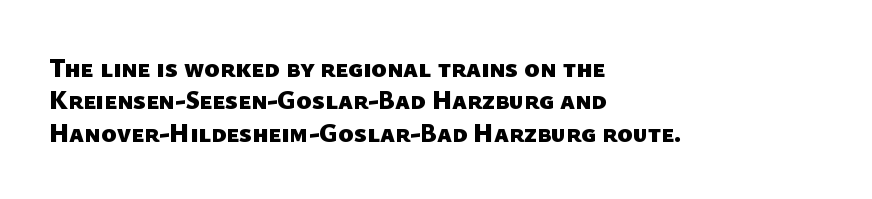
{"bold": "yes", "underline": "no", "align": "left", "line_spacing": "normal", "line_spacing_ratio": 1.25, "letter_spacing": "normal", "letter_spacing_em": 0.0, "glyph_px": 26}
